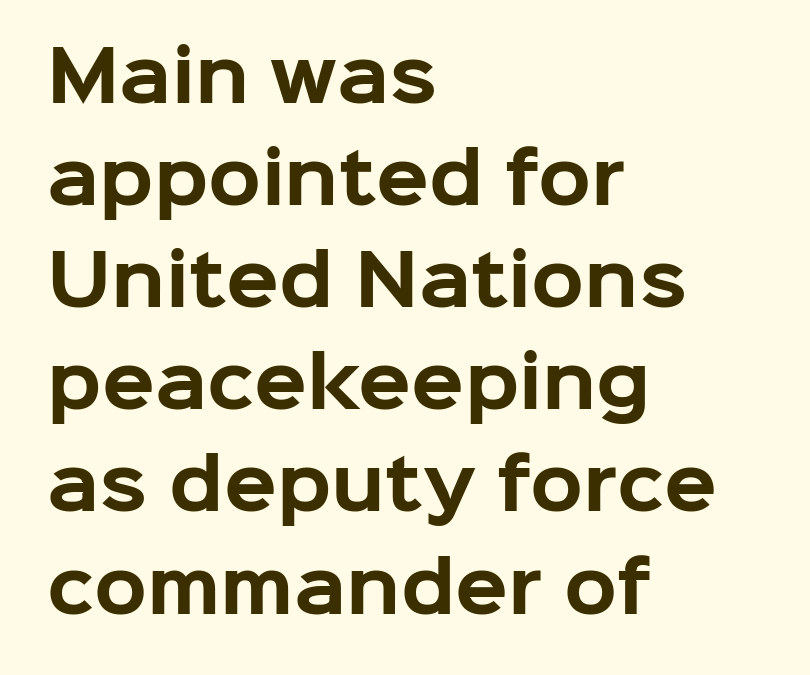
The image shows 69 px bold sans-serif type, upright; set left-aligned, normal line spacing (1.48x), normal letter spacing, not underlined; low stroke contrast and a medium x-height.
